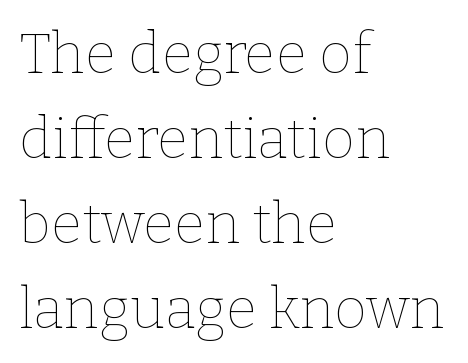
{"italic": "no", "bold": "no", "weight": "thin", "width": "normal", "stroke_contrast": "low", "x_height": "medium", "monospaced": "no", "underline": "no", "align": "left", "line_spacing": "normal", "line_spacing_ratio": 1.49, "letter_spacing": "normal", "letter_spacing_em": 0.0, "glyph_px": 57}
